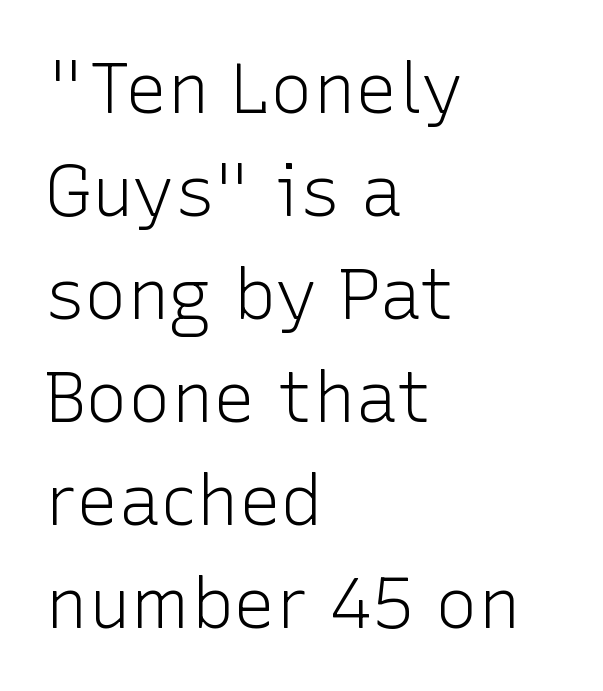
{"serif": "no", "italic": "no", "bold": "no", "weight": "light", "width": "normal", "stroke_contrast": "low", "x_height": "medium", "monospaced": "no", "underline": "no", "align": "left", "line_spacing": "normal", "line_spacing_ratio": 1.45, "letter_spacing": "normal", "letter_spacing_em": 0.0, "glyph_px": 71}
